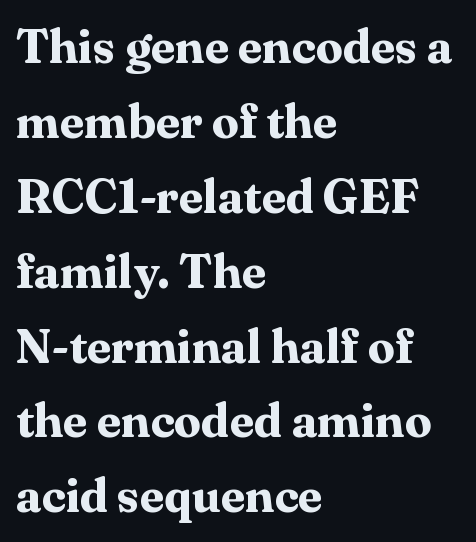
The passage shown has conventional tracking throughout. As a designer I'd log this as weight 700, bold. The characters display serif detailing at their extremities. The rendering uses natural spacing where letterforms have individual widths. The passage shown stacks its lines at a standard gap.
